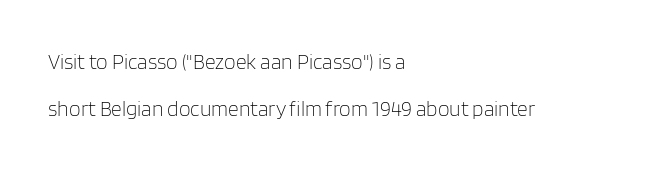
The image shows 21 px text type, upright; set left-aligned, loose line spacing (2.23x), normal letter spacing, not underlined.
